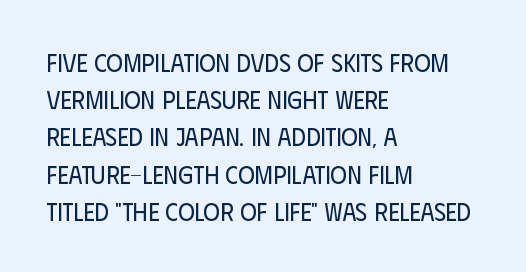
Q: Is the text bold? A: No.
Q: Is the text italic (slanted)? A: No, it is upright.
Q: Is the text underlined? A: No.
Q: How is the paragraph aligned? A: Left-aligned.
Q: Is the spacing between letters normal or unusually wide? A: Normal.
Q: Is the spacing between lines tight, normal or loose? A: Normal.
